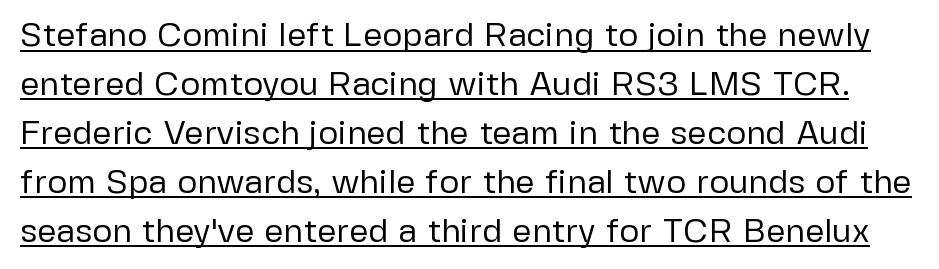
The image shows 34 px regular-weight sans-serif type, upright; set normal line spacing (1.44x), normal letter spacing, underlined; low stroke contrast and a medium x-height.
